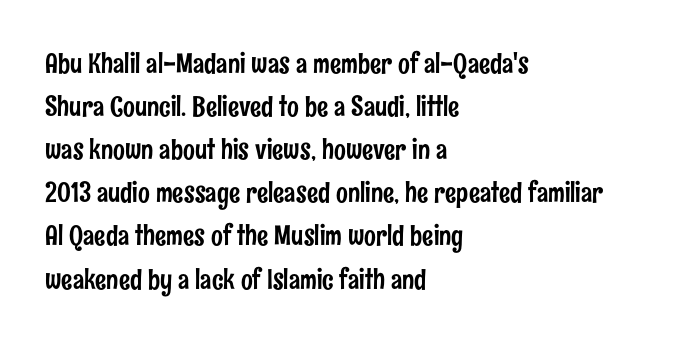
Q: Is the text italic (slanted)? A: No, it is upright.
Q: Is the typeface a serif or a sans-serif typeface? A: Sans-serif.
Q: Is the text underlined? A: No.
Q: How is the paragraph aligned? A: Left-aligned.
Q: Is the spacing between letters normal or unusually wide? A: Normal.
Q: Is the spacing between lines tight, normal or loose? A: Normal.
Q: Width (condensed, normal, or wide)? A: Condensed.
Q: Stroke contrast? A: Low.
Q: x-height? A: Medium.
Q: Monospaced? A: No.
